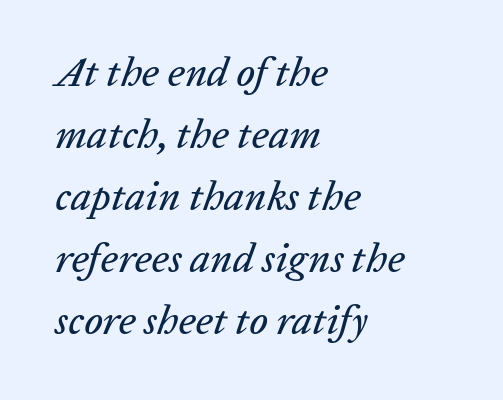
The image shows 41 px text type, italic (leaning right); set left-aligned, normal line spacing (1.51x), normal letter spacing, not underlined; low stroke contrast and a medium x-height.
